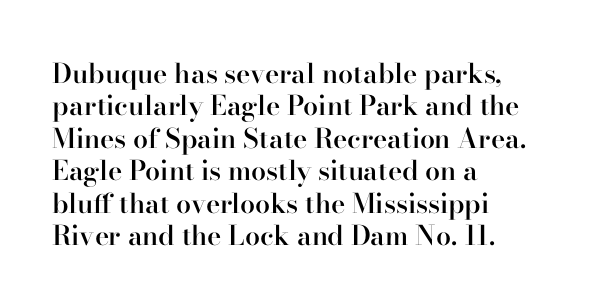
Beneath every word, the page is bare. A somewhat darkened texture: the type is semibold rather than bold. The axis of the letterforms is exactly vertical. Words appear dense and cohesive because spacing is normal.
